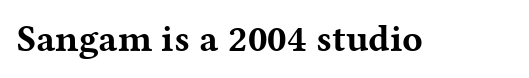
Q: Is the text bold? A: Yes.
Q: Is the text italic (slanted)? A: No, it is upright.
Q: Is the typeface a serif or a sans-serif typeface? A: Serif.
Q: Is the text underlined? A: No.
Q: Is the spacing between letters normal or unusually wide? A: Normal.
Q: Width (condensed, normal, or wide)? A: Wide.
Q: Stroke contrast? A: Medium.
Q: x-height? A: Medium.
Q: Monospaced? A: No.
